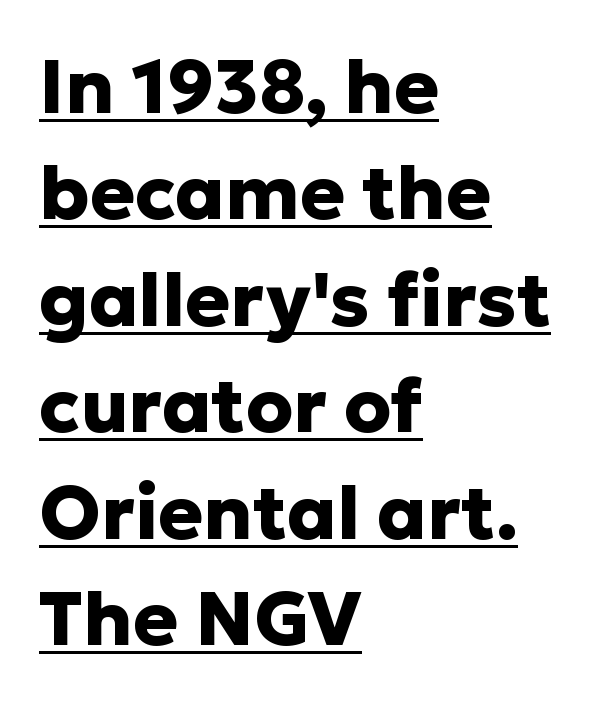
The image shows 75 px heavy sans-serif type, upright; set left-aligned, normal line spacing (1.42x), normal letter spacing, underlined; low stroke contrast and a medium x-height.
